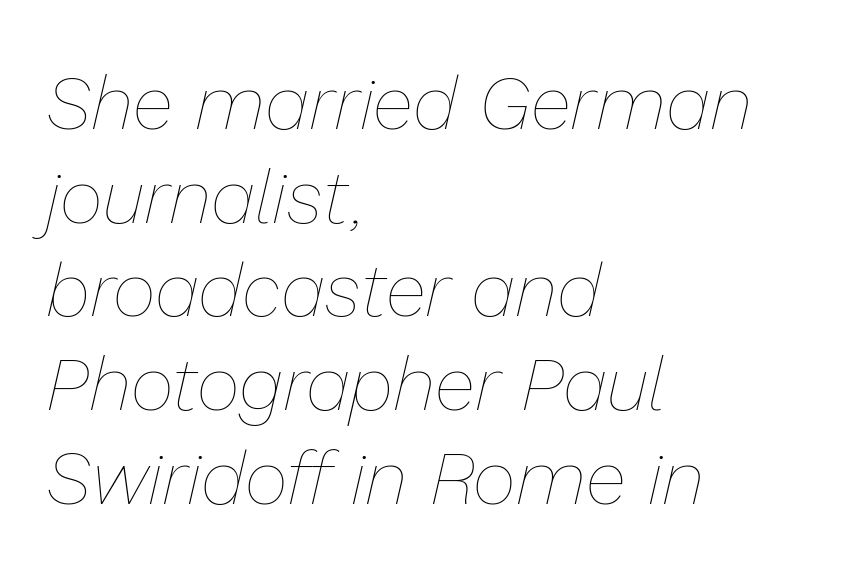
{"italic": "yes", "lean": "right", "slant_degrees": 13, "bold": "no", "weight": "thin", "width": "normal", "stroke_contrast": "low", "x_height": "medium", "monospaced": "no", "underline": "no", "align": "left", "line_spacing": "normal", "line_spacing_ratio": 1.25, "letter_spacing": "normal", "letter_spacing_em": 0.0, "glyph_px": 75}
